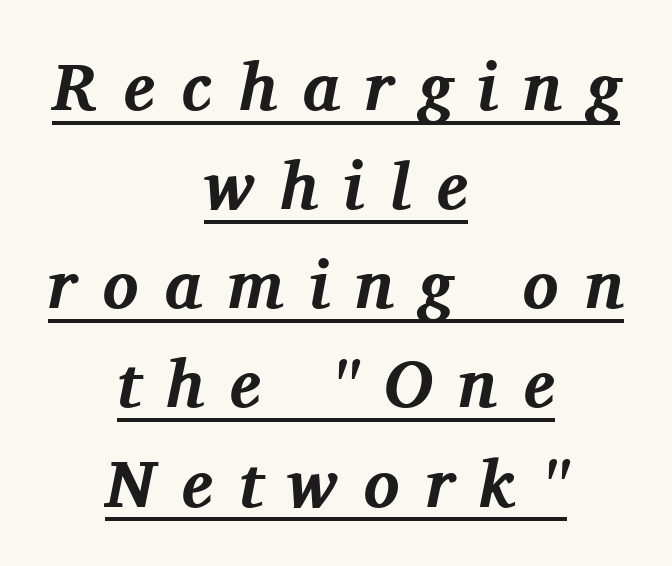
Q: Is the text bold? A: Yes.
Q: Is the text italic (slanted)? A: Yes, it leans right by about 11 degrees.
Q: Is the typeface a serif or a sans-serif typeface? A: Serif.
Q: Is the text underlined? A: Yes.
Q: How is the paragraph aligned? A: Centered.
Q: Is the spacing between letters normal or unusually wide? A: Unusually wide.
Q: Is the spacing between lines tight, normal or loose? A: Normal.
Q: Width (condensed, normal, or wide)? A: Normal.
Q: Stroke contrast? A: Medium.
Q: x-height? A: Medium.
Q: Monospaced? A: No.
